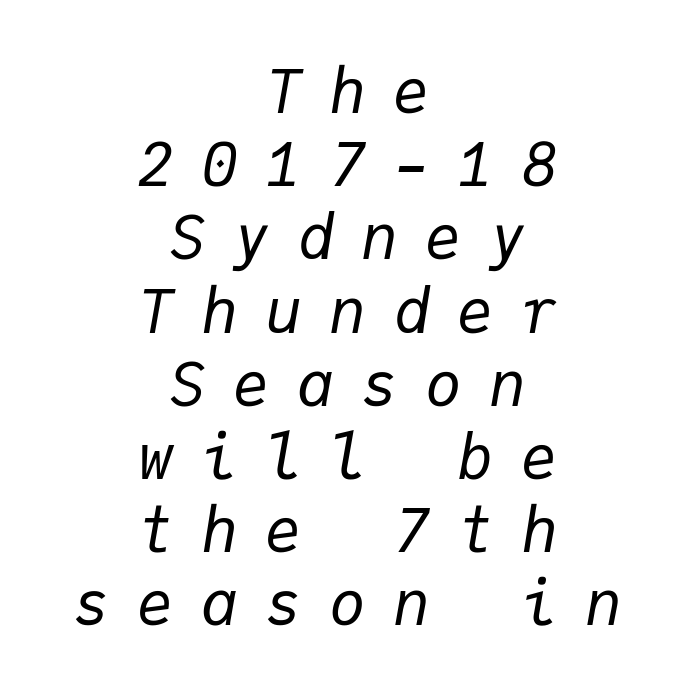
Horizontal alignment here is central, giving a formal, balanced look. This sample has the even, mechanical cadence of fixed-width lettering. Plain, unruled lines of type. Emphasis-style slanted type is in use. Each word looks stretched out because of the extra space between its letters. The letterforms sit at book weight or below.
